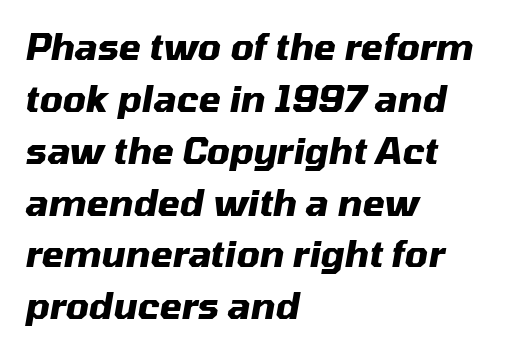
Pretty heavy lettering here — definitely bold. The type is set solid horizontally, with unmodified tracking. Would a proofreader flag this as italicized? Yes. Students, observe: this is what conventionally led text looks like.
